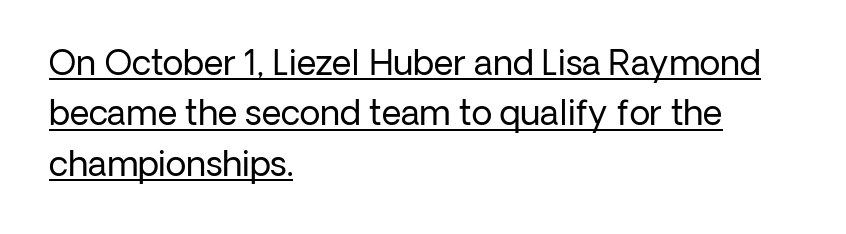
Q: Is the text bold? A: No.
Q: Is the text italic (slanted)? A: No, it is upright.
Q: Is the typeface a serif or a sans-serif typeface? A: Sans-serif.
Q: Is the text underlined? A: Yes.
Q: How is the paragraph aligned? A: Left-aligned.
Q: Is the spacing between letters normal or unusually wide? A: Normal.
Q: Is the spacing between lines tight, normal or loose? A: Normal.
Q: Width (condensed, normal, or wide)? A: Normal.
Q: Stroke contrast? A: Low.
Q: x-height? A: Medium.
Q: Monospaced? A: No.
